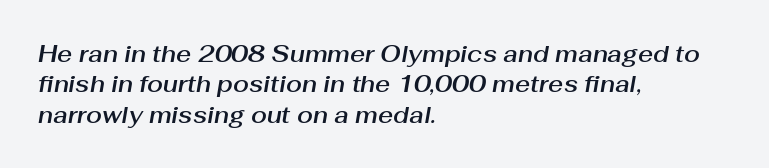
{"italic": "yes", "lean": "right", "slant_degrees": 10, "underline": "no", "align": "left", "line_spacing": "normal", "line_spacing_ratio": 1.32, "letter_spacing": "normal", "letter_spacing_em": 0.0, "glyph_px": 23}
